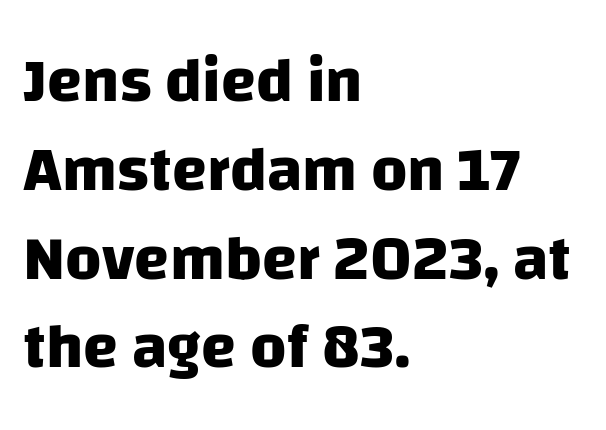
{"serif": "no", "bold": "yes", "weight": "heavy", "width": "normal", "stroke_contrast": "low", "x_height": "large", "monospaced": "no", "underline": "no", "align": "left", "line_spacing": "normal", "line_spacing_ratio": 1.41, "letter_spacing": "normal", "letter_spacing_em": 0.0, "glyph_px": 63}
